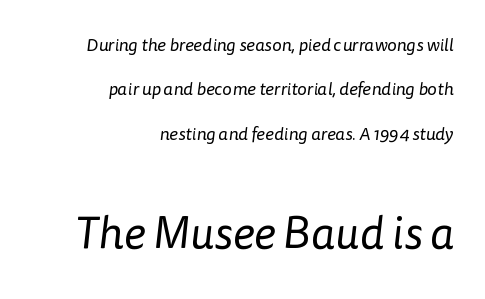
{"serif": "no", "bold": "no", "weight": "regular", "width": "normal", "stroke_contrast": "low", "x_height": "medium", "monospaced": "no", "underline": "no", "align": "right", "line_spacing": "loose", "line_spacing_ratio": 2.46, "letter_spacing": "normal", "letter_spacing_em": 0.0, "larger_block": "second", "size_ratio": 2.5, "glyph_px": 45}
